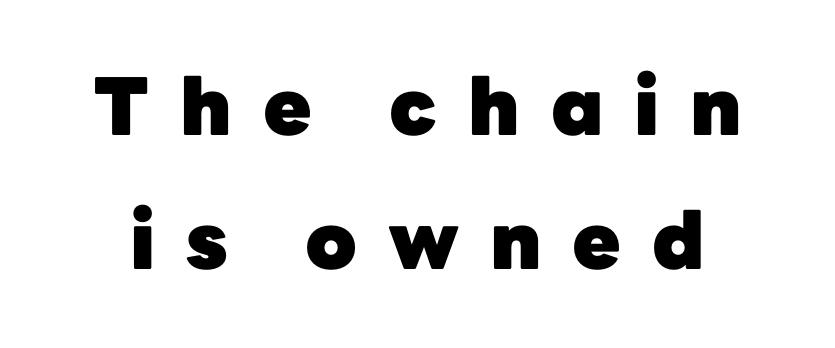
Q: Is the text bold? A: Yes.
Q: Is the text italic (slanted)? A: No, it is upright.
Q: Is the typeface a serif or a sans-serif typeface? A: Sans-serif.
Q: Is the text underlined? A: No.
Q: Is the spacing between letters normal or unusually wide? A: Unusually wide.
Q: Is the spacing between lines tight, normal or loose? A: Normal.
Q: Width (condensed, normal, or wide)? A: Normal.
Q: Stroke contrast? A: Low.
Q: x-height? A: Medium.
Q: Monospaced? A: No.
